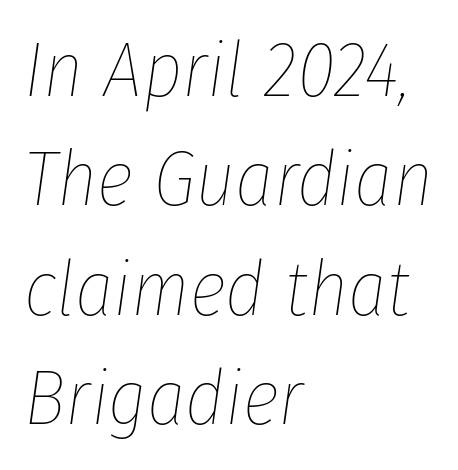
{"italic": "yes", "lean": "right", "slant_degrees": 8, "bold": "no", "weight": "thin", "width": "condensed", "stroke_contrast": "low", "x_height": "medium", "monospaced": "no", "underline": "no", "align": "left", "line_spacing": "normal", "line_spacing_ratio": 1.42, "letter_spacing": "normal", "letter_spacing_em": 0.0, "glyph_px": 77}
